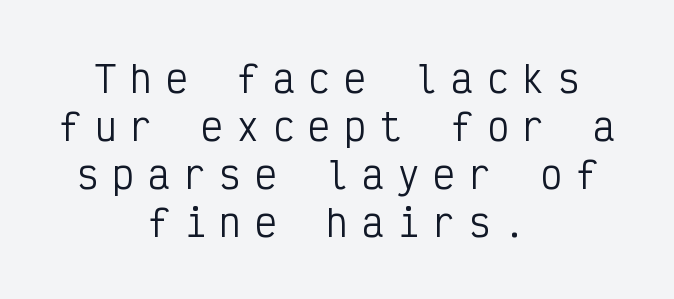
This is the regular roman posture of the typeface. Every character here occupies the same horizontal width, giving the sample a typewriter-like rhythm. The rows are spaced the way most documents space them. These lines are centered, leaving both edges ragged. The type is letterspaced generously, with wide tracking. Is the stroke heavy? The answer is a plain regular-or-lighter.
